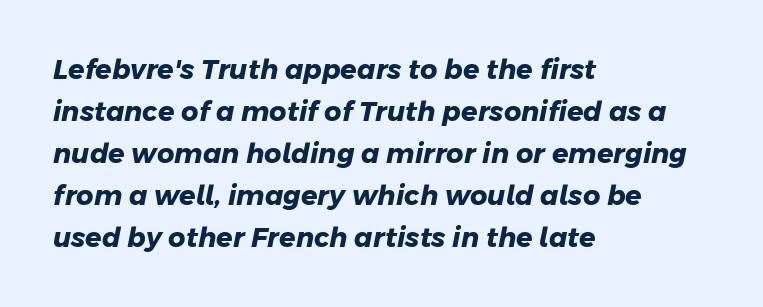
Q: Is the text bold? A: Yes.
Q: Is the text underlined? A: No.
Q: How is the paragraph aligned? A: Left-aligned.
Q: Is the spacing between letters normal or unusually wide? A: Normal.
Q: Is the spacing between lines tight, normal or loose? A: Normal.
